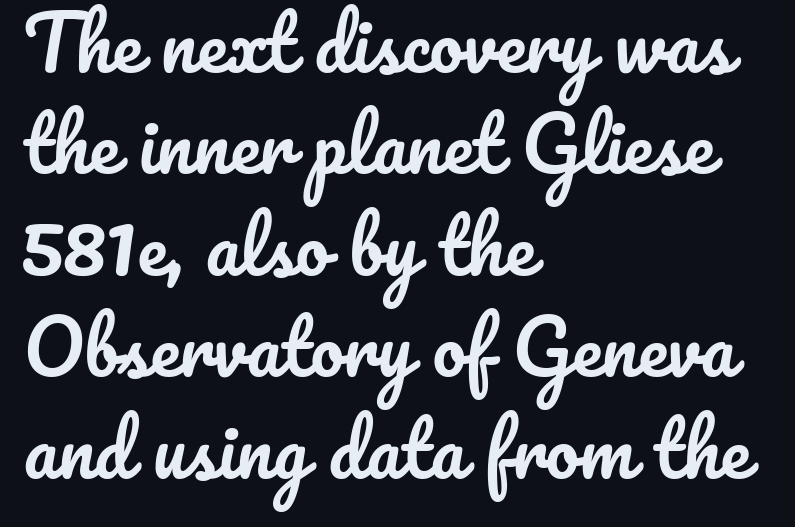
The image shows 74 px text type; set left-aligned, normal line spacing (1.37x), normal letter spacing, not underlined; low stroke contrast and a small x-height.
